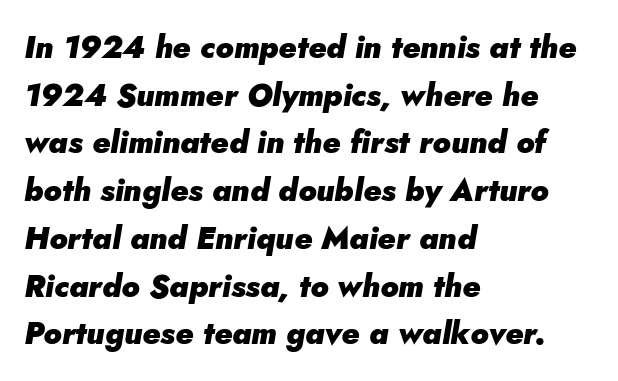
{"italic": "yes", "lean": "right", "slant_degrees": 5, "bold": "yes", "weight": "heavy", "width": "normal", "stroke_contrast": "low", "x_height": "small", "monospaced": "no", "underline": "no", "align": "left", "line_spacing": "normal", "line_spacing_ratio": 1.54, "letter_spacing": "normal", "letter_spacing_em": 0.0, "glyph_px": 31}
